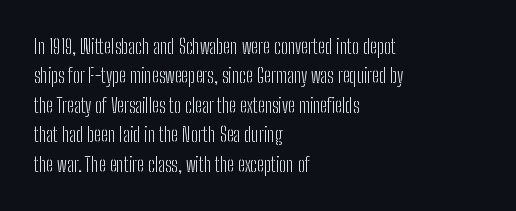
Look at the tracking — it's just the regular setting, nothing added. This sample keeps an unexceptional amount of space between lines. A typesetter would mark this as roman, not italic. Each row of text sits above clean, open space. Ink coverage per letter is moderate at most. This rendering uses left alignment, leaving the right contour irregular.
